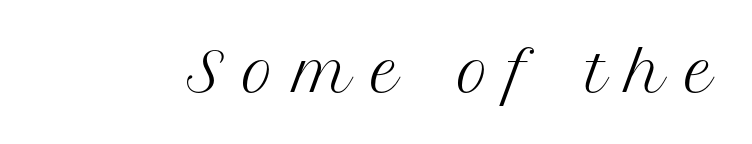
The characters are drawn with everyday or finer stroke widths. Is this a sans? No — the strokes have serifs. Is this a fixed-width face? No — the glyphs have proportional, varying widths. Honestly, the letter spacing is so wide it's the main thing you notice.
